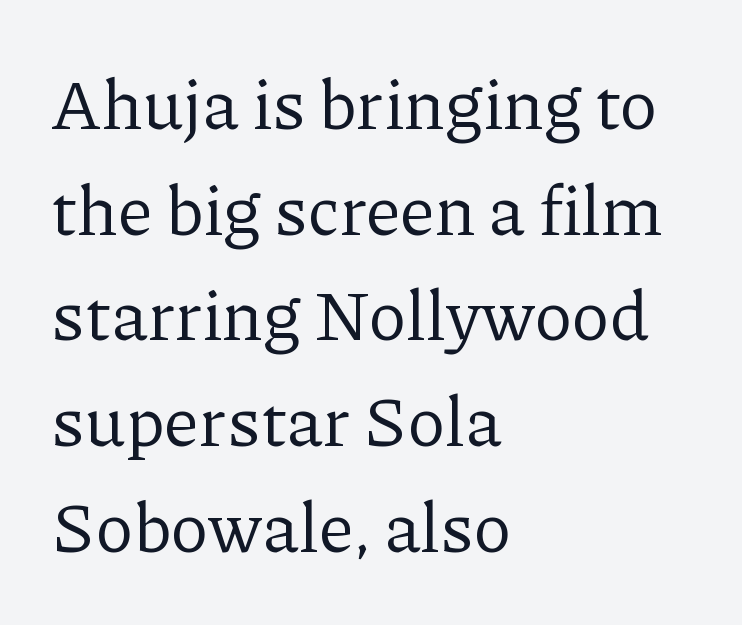
The image shows 70 px regular-weight serif type, upright; set left-aligned, normal line spacing (1.51x), normal letter spacing, not underlined; low stroke contrast and a medium x-height.
